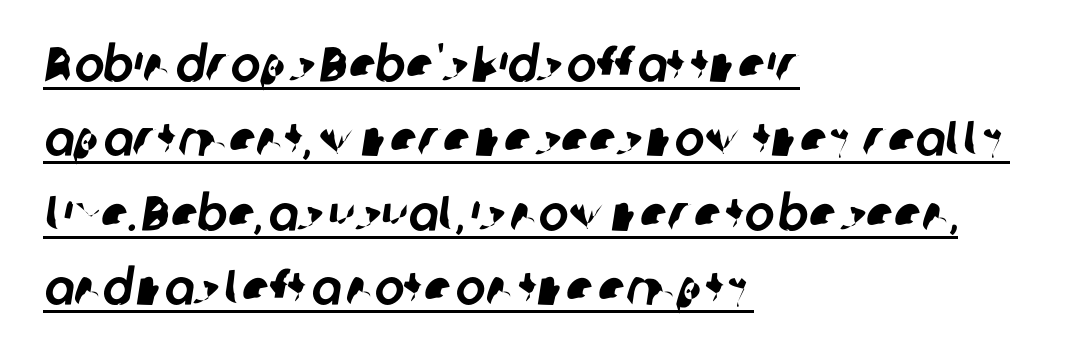
Q: Is the typeface a serif or a sans-serif typeface? A: Sans-serif.
Q: Is the text underlined? A: Yes.
Q: How is the paragraph aligned? A: Left-aligned.
Q: Is the spacing between letters normal or unusually wide? A: Normal.
Q: Is the spacing between lines tight, normal or loose? A: Normal.
Q: Width (condensed, normal, or wide)? A: Normal.
Q: Stroke contrast? A: Low.
Q: x-height? A: Medium.
Q: Monospaced? A: No.
